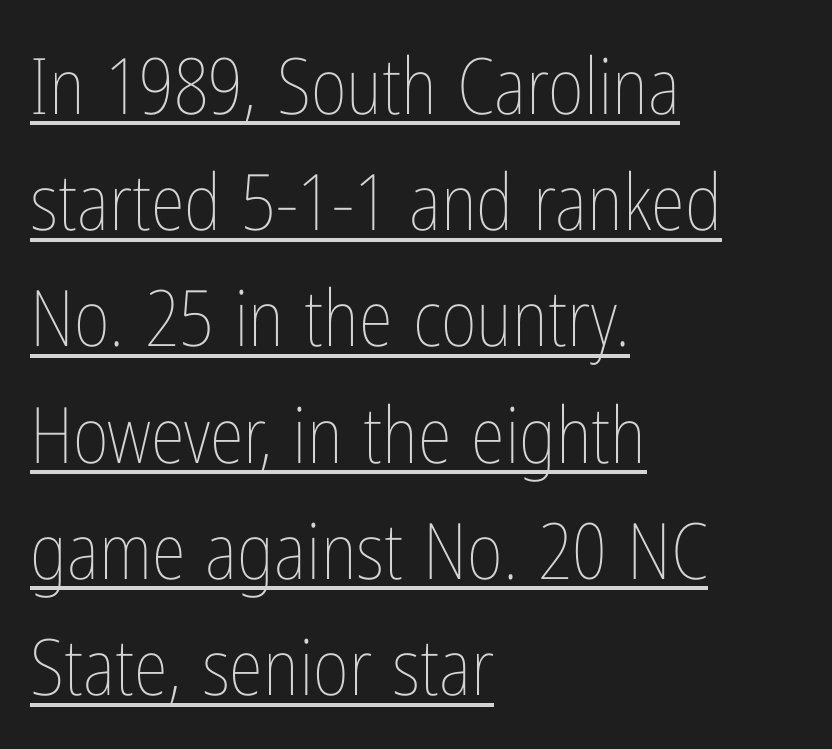
Each letter keeps its own natural width here, so spacing adapts to shape. In terms of letterspacing, this is plain default setting. Nothing heavy about these letters — not bold at all. Leading: standard.
